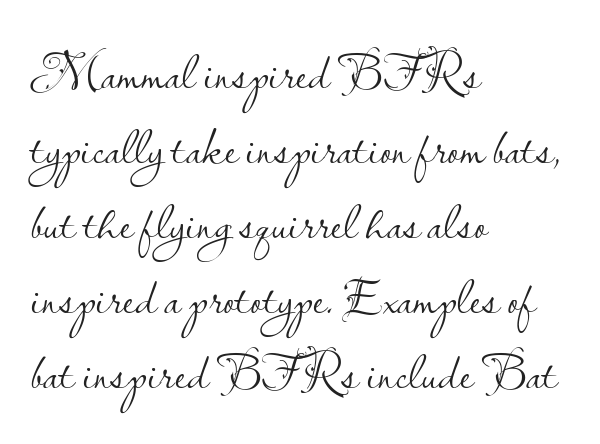
{"serif": "no", "bold": "no", "weight": "light", "width": "normal", "stroke_contrast": "low", "x_height": "small", "monospaced": "no", "underline": "no", "align": "left", "line_spacing": "normal", "line_spacing_ratio": 1.44, "letter_spacing": "normal", "letter_spacing_em": 0.0, "glyph_px": 52}
